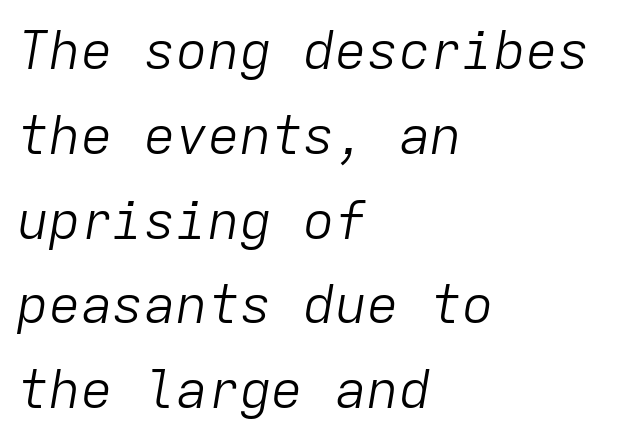
This sample has the even, mechanical cadence of fixed-width lettering. A clean baseline with only descenders dipping below it. Notice how descenders clear the ascenders below comfortably — that's standard leading. Italic: yes, the glyphs are oblique.
